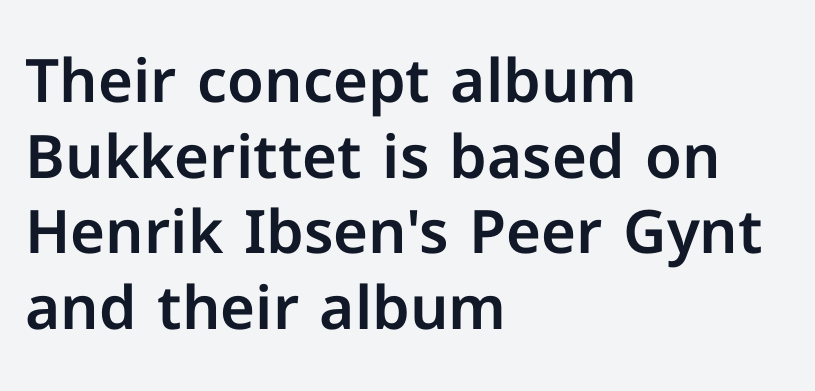
{"serif": "no", "italic": "no", "width": "normal", "stroke_contrast": "low", "x_height": "medium", "monospaced": "no", "underline": "no", "align": "left", "line_spacing": "normal", "line_spacing_ratio": 1.26, "letter_spacing": "normal", "letter_spacing_em": 0.0, "glyph_px": 60}
